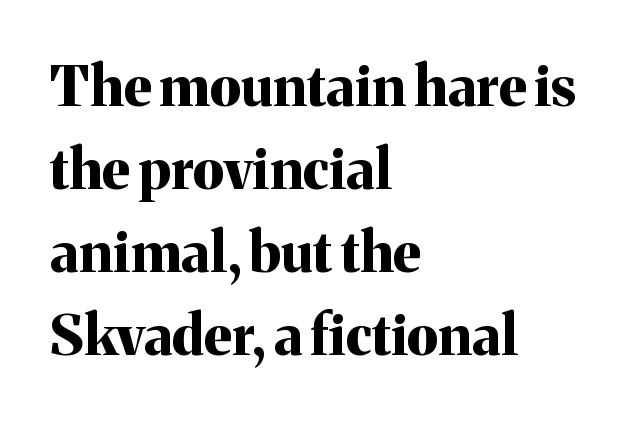
{"serif": "yes", "italic": "no", "bold": "yes", "weight": "bold", "width": "normal", "stroke_contrast": "medium", "x_height": "medium", "monospaced": "no", "underline": "no", "align": "left", "line_spacing": "normal", "line_spacing_ratio": 1.48, "letter_spacing": "normal", "letter_spacing_em": 0.0, "glyph_px": 56}
